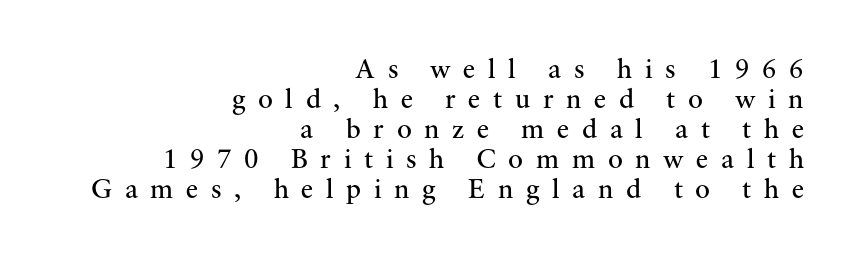
The image shows 28 px regular-weight serif type, upright; set right-aligned, tight line spacing (1.07x), unusually wide letter spacing (+0.45 em), not underlined; medium stroke contrast and a small x-height.
